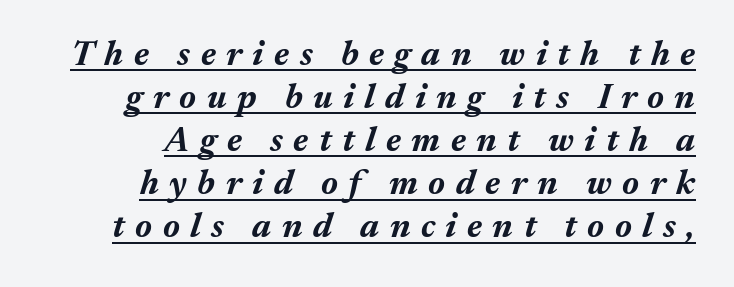
Character widths vary here, with narrow letters taking less room than wide ones. The letters are bold, with thick, heavy strokes. Does a line run under the words? Yes, clearly. Display-style spreading of the glyphs; the letterfit is very open. You can tell it's italic because the verticals aren't actually vertical.
